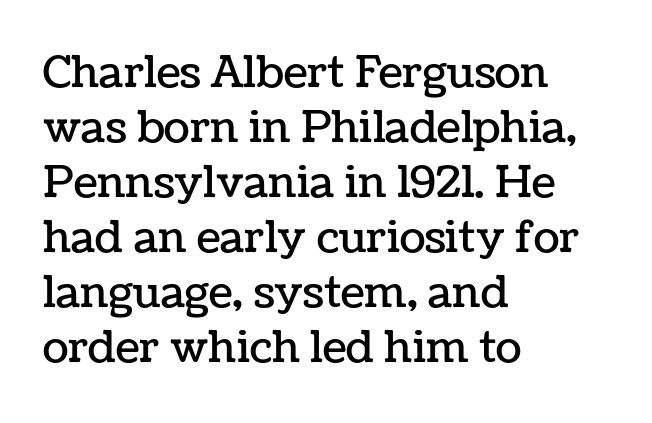
The image shows 43 px text type, upright; set left-aligned, normal line spacing (1.28x), normal letter spacing, not underlined; low stroke contrast and a medium x-height.
